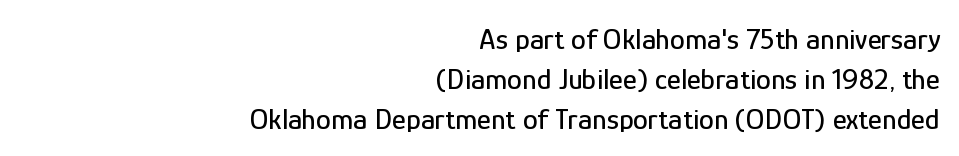
These lines are rendered in a variable-pitch font. Visually the block forms a straight wall on the right and a jagged coastline on the left. There is no visible air inserted between adjacent glyphs. Is this a sans? Yes — the strokes have no serifs. Rows of type keep a routine distance in the vertical direction. The type sits square on the baseline with zero lean.
